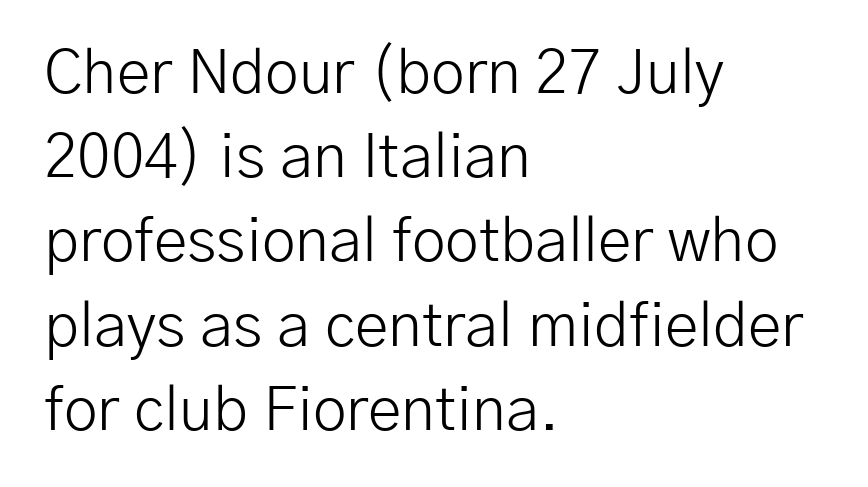
{"serif": "no", "italic": "no", "bold": "no", "weight": "light", "width": "normal", "stroke_contrast": "low", "x_height": "medium", "monospaced": "no", "underline": "no", "align": "left", "line_spacing": "normal", "line_spacing_ratio": 1.38, "letter_spacing": "normal", "letter_spacing_em": 0.0, "glyph_px": 61}
